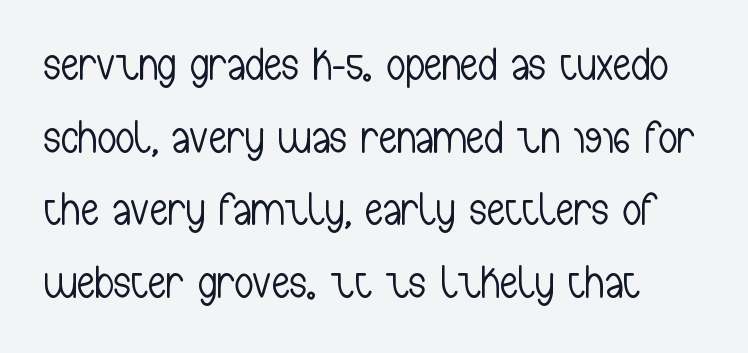
The image shows 46 px light, condensed sans-serif type, upright; set normal line spacing (1.58x), normal letter spacing, not underlined; low stroke contrast and a medium x-height.
